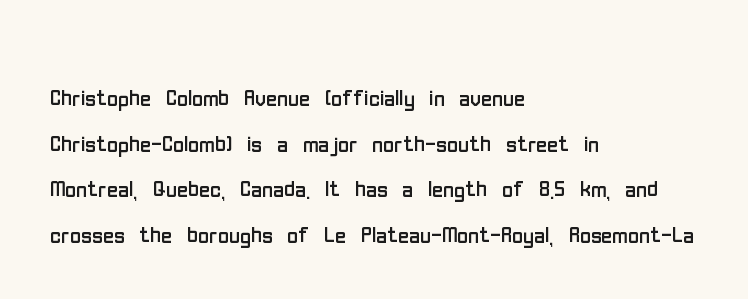
{"serif": "no", "italic": "no", "bold": "no", "weight": "regular", "width": "condensed", "stroke_contrast": "low", "x_height": "medium", "monospaced": "no", "underline": "no", "align": "left", "line_spacing": "normal", "line_spacing_ratio": 1.52, "letter_spacing": "normal", "letter_spacing_em": 0.0, "glyph_px": 30}
